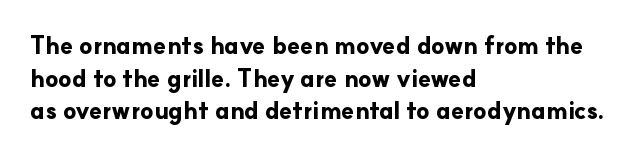
The rendering uses a moderate line-height, typical for paragraphs. The typography opts for an upright posture over an oblique one. Each word holds together tightly as a unit, with standard inter-letter gaps. Left-aligned paragraph, ragged on the right. The sample has been set heavy, in full bold. The string is rendered with underlining switched off.
